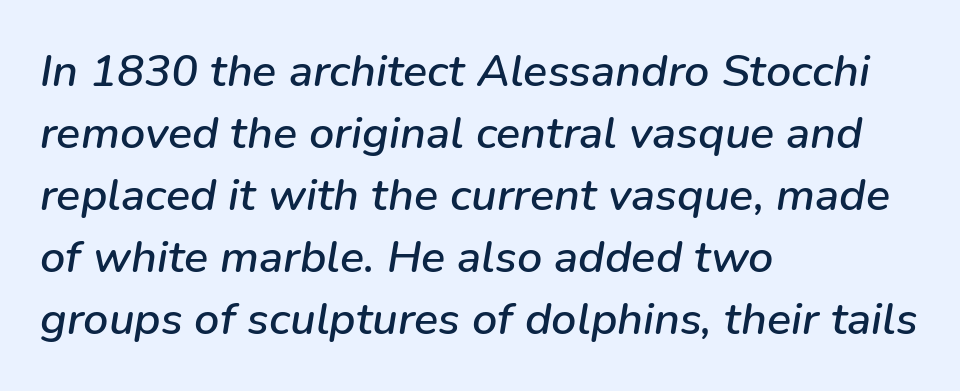
The image shows 45 px text type, italic (leaning right); set left-aligned, normal line spacing (1.38x), normal letter spacing, not underlined; low stroke contrast and a medium x-height.
